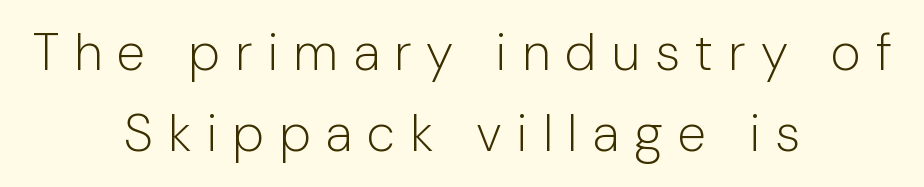
Q: Is the text bold? A: No.
Q: Is the text italic (slanted)? A: No, it is upright.
Q: Is the typeface a serif or a sans-serif typeface? A: Sans-serif.
Q: Is the text underlined? A: No.
Q: How is the paragraph aligned? A: Centered.
Q: Is the spacing between letters normal or unusually wide? A: Unusually wide.
Q: Is the spacing between lines tight, normal or loose? A: Normal.
Q: Width (condensed, normal, or wide)? A: Normal.
Q: Stroke contrast? A: Low.
Q: x-height? A: Medium.
Q: Monospaced? A: No.
